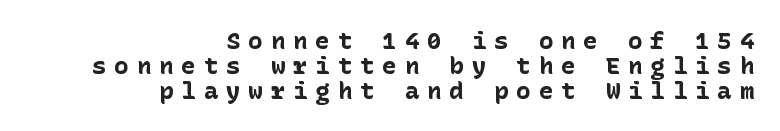
The image shows 24 px bold type, upright; set right-aligned, tight line spacing (1.04x), unusually wide letter spacing (+0.33 em), not underlined.
